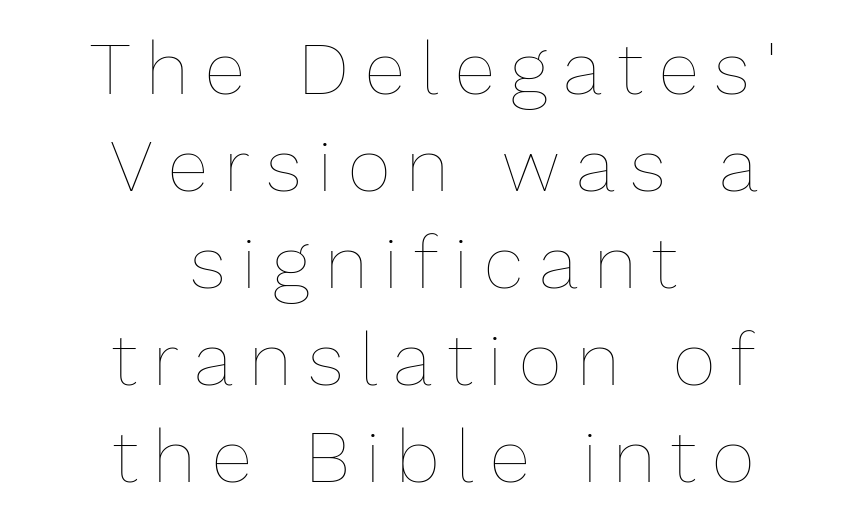
The type is letterspaced generously, with wide tracking. Here the designer chose a conventional face with non-uniform glyph widths. The characters are drawn with everyday or finer stroke widths. Reading down the column, the eye jumps a familiar distance to each next line. Descender tails drop into unmarked territory. Ordinary non-slanted type is in use.
